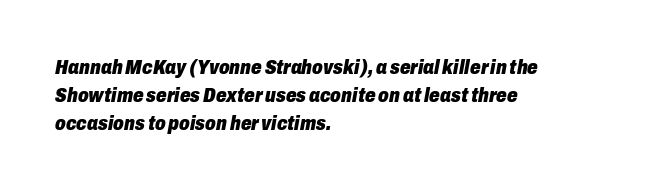
The image shows 21 px bold type, italic (leaning right); set left-aligned, normal line spacing (1.34x), normal letter spacing, not underlined.
